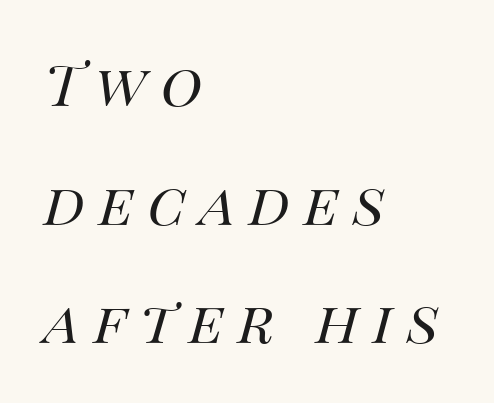
{"italic": "yes", "lean": "right", "slant_degrees": 14, "bold": "no", "weight": "regular", "width": "normal", "stroke_contrast": "medium", "x_height": "large", "monospaced": "no", "underline": "no", "align": "left", "line_spacing": "loose", "line_spacing_ratio": 2.08, "letter_spacing": "wide", "letter_spacing_em": 0.24, "glyph_px": 57}
